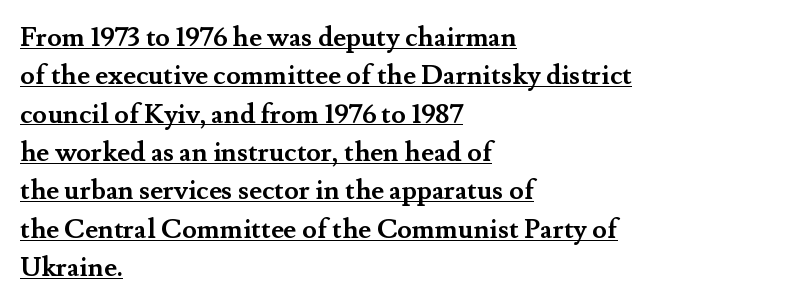
The image shows 27 px bold type, upright; set left-aligned, normal line spacing (1.42x), normal letter spacing, underlined.
